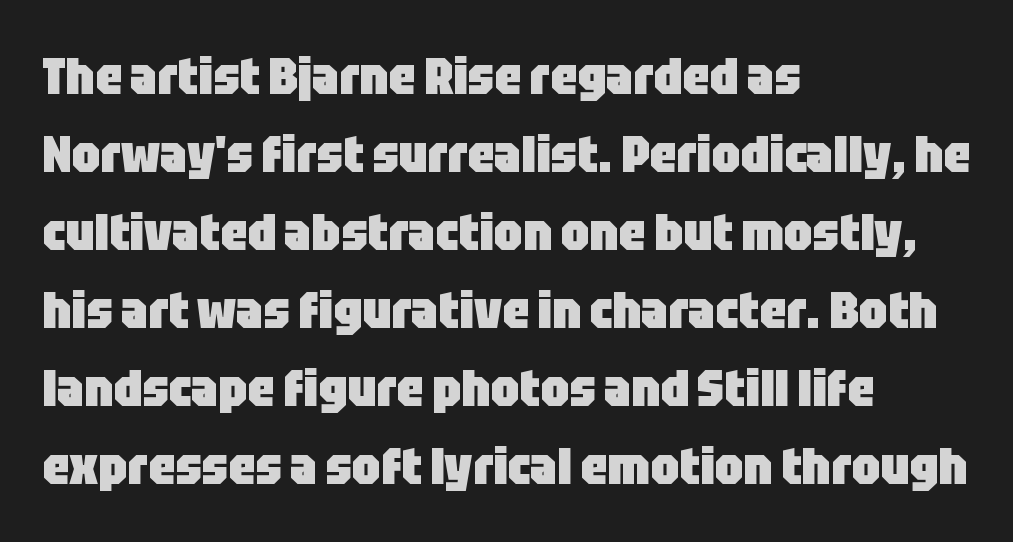
Q: Is the text bold? A: Yes.
Q: Is the text italic (slanted)? A: No, it is upright.
Q: Is the typeface a serif or a sans-serif typeface? A: Sans-serif.
Q: Is the text underlined? A: No.
Q: How is the paragraph aligned? A: Left-aligned.
Q: Is the spacing between letters normal or unusually wide? A: Normal.
Q: Is the spacing between lines tight, normal or loose? A: Normal.
Q: Width (condensed, normal, or wide)? A: Condensed.
Q: Stroke contrast? A: Low.
Q: x-height? A: Large.
Q: Monospaced? A: No.
